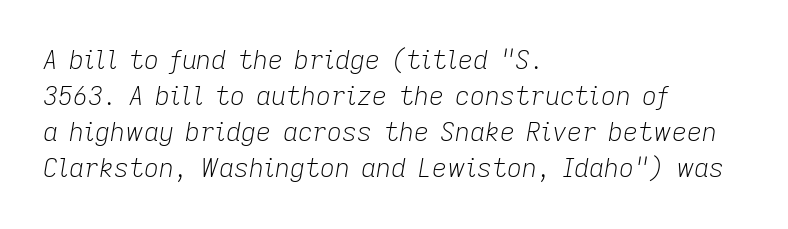
The image shows 26 px text type, italic (leaning right); set left-aligned, normal line spacing (1.39x), normal letter spacing, not underlined.
